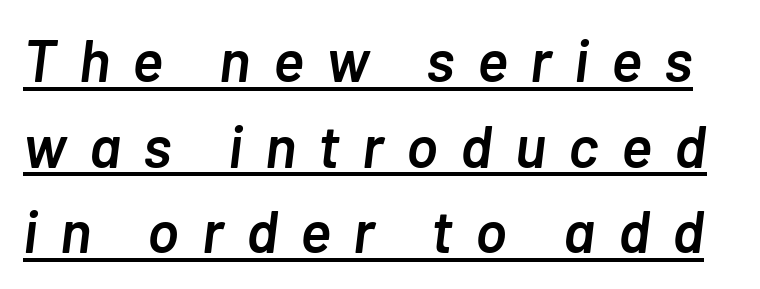
The image shows 59 px semibold type, italic (leaning right); set normal line spacing (1.45x), unusually wide letter spacing (+0.38 em), underlined; low stroke contrast and a medium x-height.
